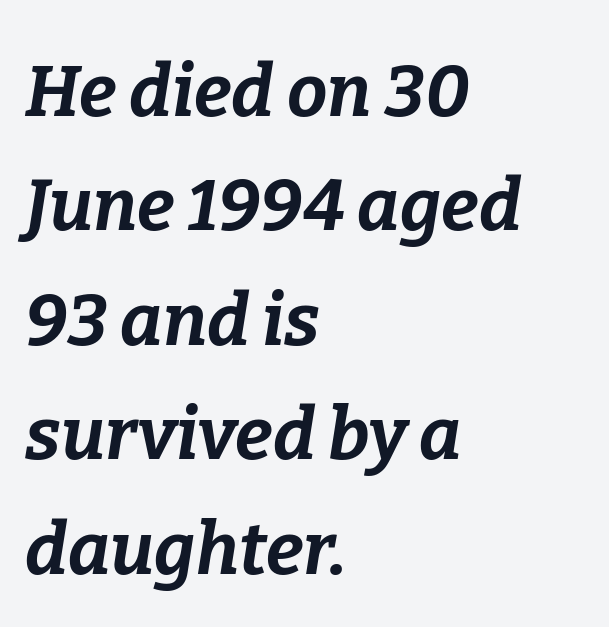
Does the weight exceed regular? Yes, all the way to bold. Compared with typical paragraphs, the rows here are spaced about the same. The typography opts for an oblique posture over an upright one. The type is set solid horizontally, with unmodified tracking.
